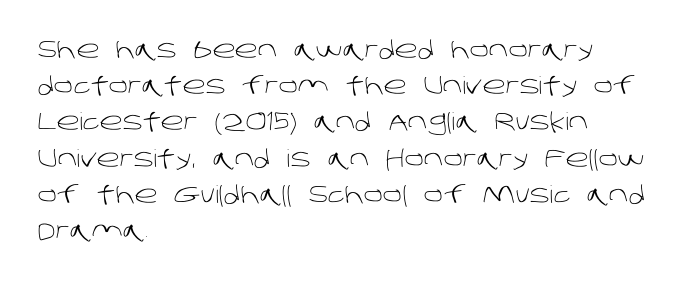
Q: Is the text bold? A: No.
Q: Is the text underlined? A: No.
Q: How is the paragraph aligned? A: Left-aligned.
Q: Is the spacing between letters normal or unusually wide? A: Normal.
Q: Is the spacing between lines tight, normal or loose? A: Normal.
